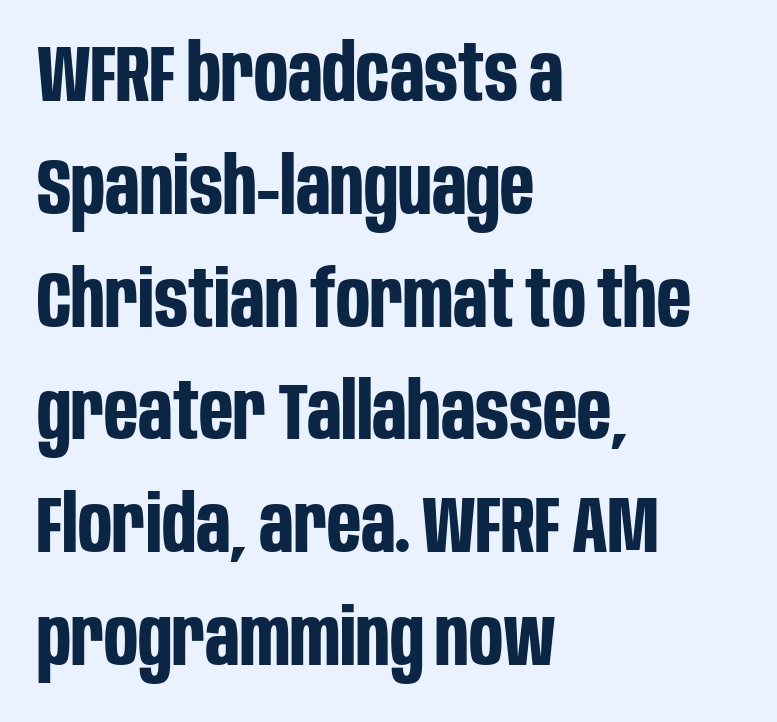
The image shows 80 px bold, condensed sans-serif type, upright; set left-aligned, normal line spacing (1.41x), normal letter spacing, not underlined; low stroke contrast and a large x-height.
